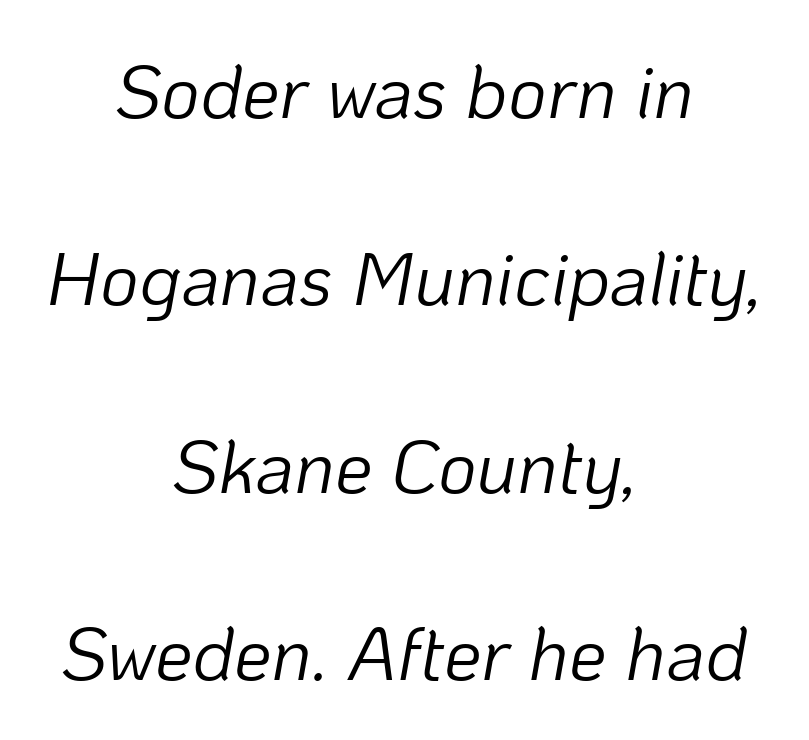
The image shows 75 px light type, italic (leaning right); set centered, loose line spacing (2.5x), normal letter spacing, not underlined; low stroke contrast and a medium x-height.
